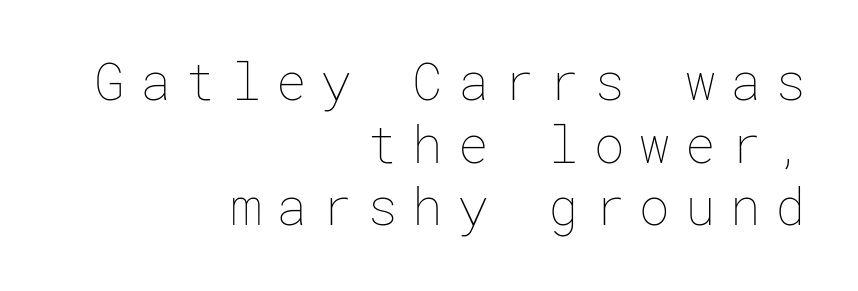
No extra ink here — the face is not bold. Rule under the text: the space is simply empty. Is there any slant? The stems are plumb. Words appear elongated and porous because spacing is wide.
